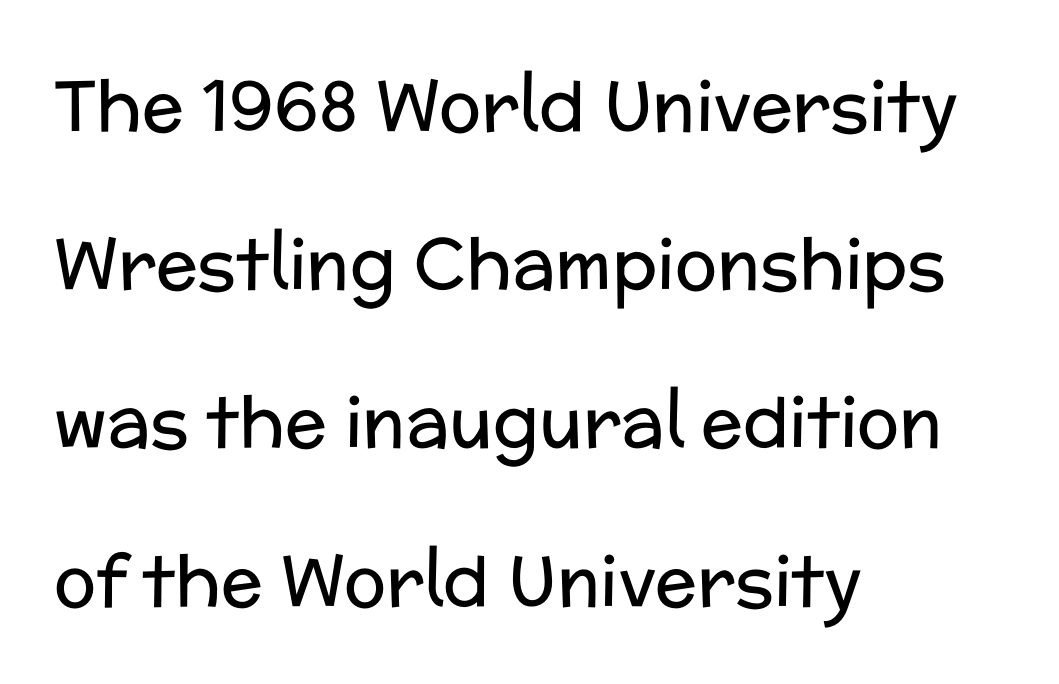
{"serif": "no", "italic": "no", "bold": "no", "weight": "regular", "width": "normal", "stroke_contrast": "low", "x_height": "medium", "monospaced": "no", "underline": "no", "align": "left", "line_spacing": "loose", "line_spacing_ratio": 2.26, "letter_spacing": "normal", "letter_spacing_em": 0.0, "glyph_px": 70}
